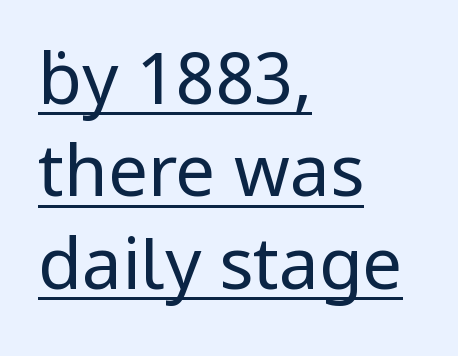
Designer's note — italics off, roman on. The rendering anchors every line to the left-hand side. Here the designer chose a conventional face with non-uniform glyph widths. The rendering shows plain stroke endings on the letterforms — a sans-serif design. Underlined type.
